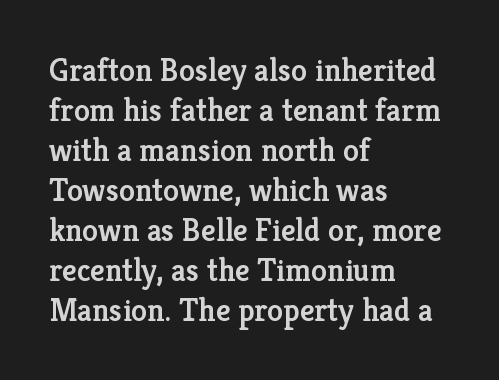
The image shows 32 px semibold serif type, upright; set left-aligned, normal line spacing (1.25x), normal letter spacing, not underlined; low stroke contrast and a medium x-height.
